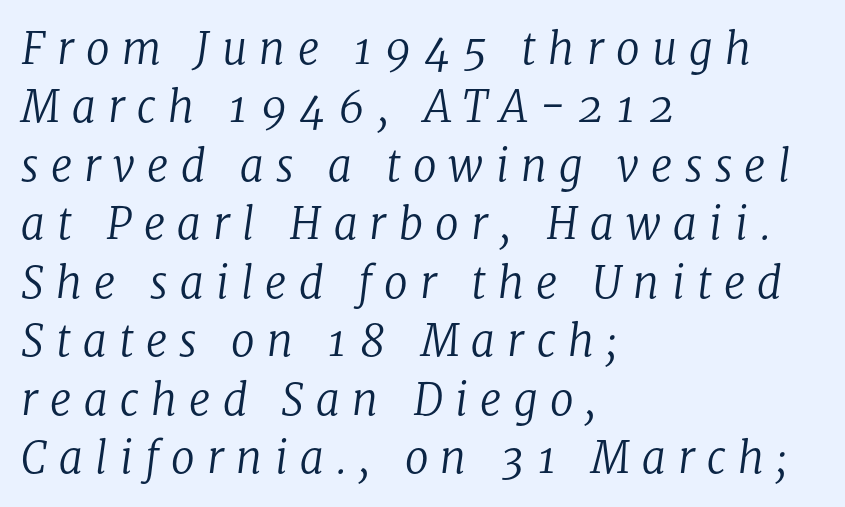
Q: Is the text bold? A: No.
Q: Is the text italic (slanted)? A: Yes, it leans right by about 8 degrees.
Q: Is the typeface a serif or a sans-serif typeface? A: Serif.
Q: Is the text underlined? A: No.
Q: How is the paragraph aligned? A: Left-aligned.
Q: Is the spacing between letters normal or unusually wide? A: Unusually wide.
Q: Is the spacing between lines tight, normal or loose? A: Normal.
Q: Width (condensed, normal, or wide)? A: Normal.
Q: Stroke contrast? A: Low.
Q: x-height? A: Medium.
Q: Monospaced? A: No.
